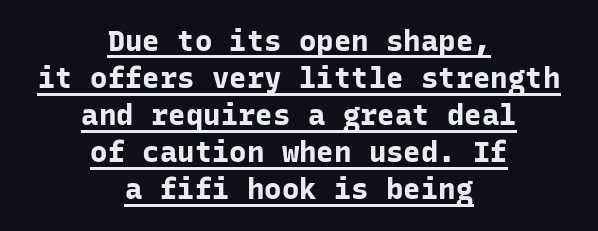
Q: Is the text bold? A: Yes.
Q: Is the text italic (slanted)? A: No, it is upright.
Q: Is the typeface a serif or a sans-serif typeface? A: Sans-serif.
Q: Is the text underlined? A: Yes.
Q: How is the paragraph aligned? A: Centered.
Q: Is the spacing between letters normal or unusually wide? A: Normal.
Q: Is the spacing between lines tight, normal or loose? A: Normal.
Q: Width (condensed, normal, or wide)? A: Normal.
Q: Stroke contrast? A: Low.
Q: x-height? A: Medium.
Q: Monospaced? A: Yes.
